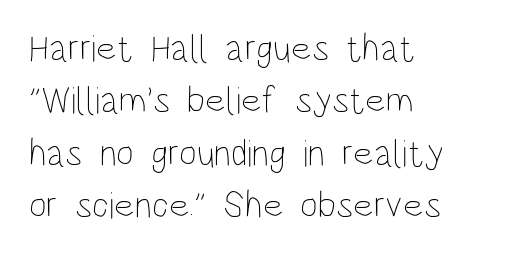
Nobody drew a line under any word here. Notice how the passage keeps a crisp vertical edge on the left only. The face looks like a standard text weight, possibly lighter. Looks like regular typesetting: each glyph gets only the width it needs. Unlike italic type, these characters show no tilt at all. The gaps between neighbouring characters are ordinary and unremarkable.
